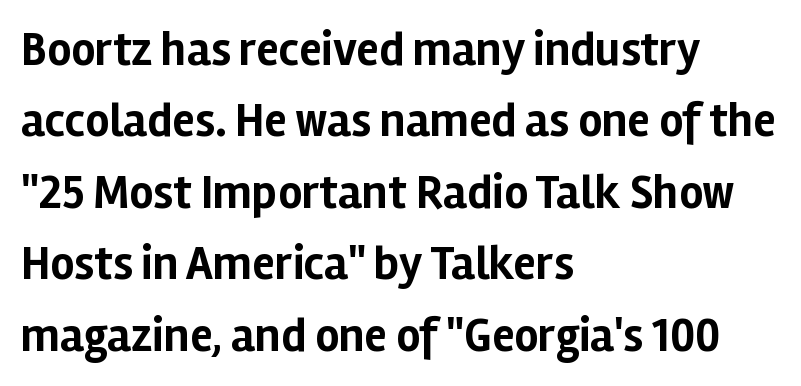
{"serif": "no", "italic": "no", "bold": "yes", "weight": "bold", "width": "normal", "stroke_contrast": "low", "x_height": "medium", "monospaced": "no", "underline": "no", "align": "left", "line_spacing": "normal", "line_spacing_ratio": 1.52, "letter_spacing": "normal", "letter_spacing_em": 0.0, "glyph_px": 47}
